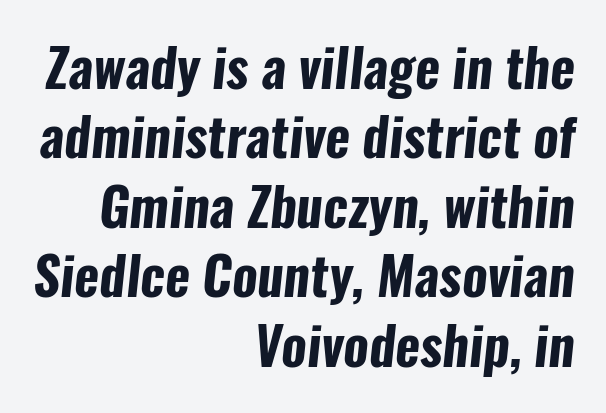
{"serif": "no", "bold": "yes", "weight": "bold", "width": "condensed", "stroke_contrast": "low", "x_height": "medium", "monospaced": "no", "underline": "no", "align": "right", "line_spacing": "normal", "line_spacing_ratio": 1.31, "letter_spacing": "normal", "letter_spacing_em": 0.0, "glyph_px": 53}
